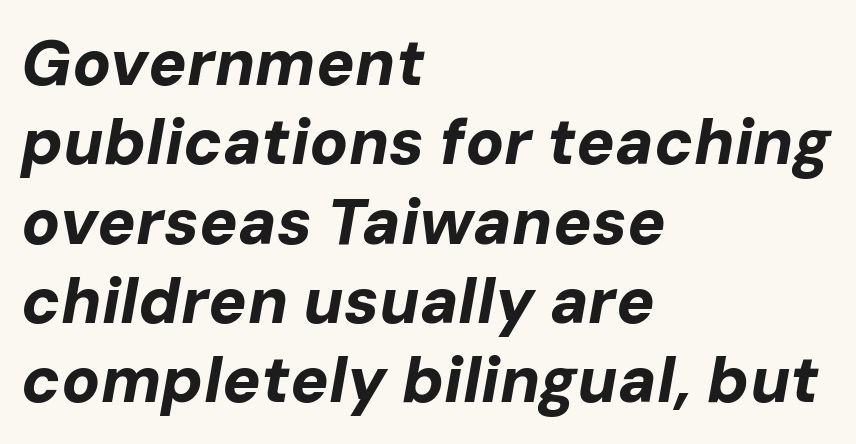
The image shows 64 px bold type, italic (leaning right); set left-aligned, line spacing 1.24x, normal letter spacing, not underlined; low stroke contrast and a medium x-height.
